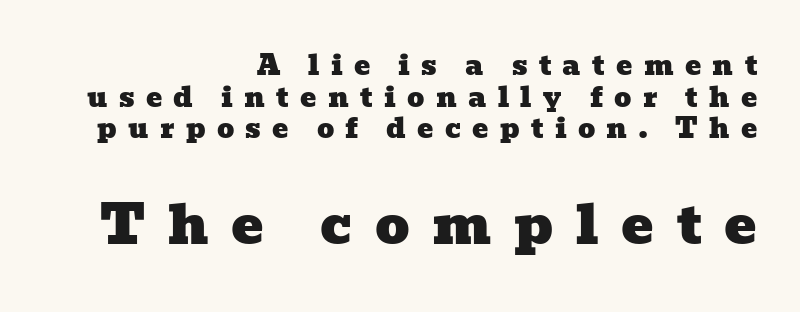
{"serif": "yes", "width": "wide", "stroke_contrast": "low", "x_height": "medium", "monospaced": "no", "underline": "no", "align": "right", "line_spacing_ratio": 1.17, "letter_spacing": "wide", "letter_spacing_em": 0.42, "larger_block": "second", "size_ratio": 2.0, "glyph_px": 54}
